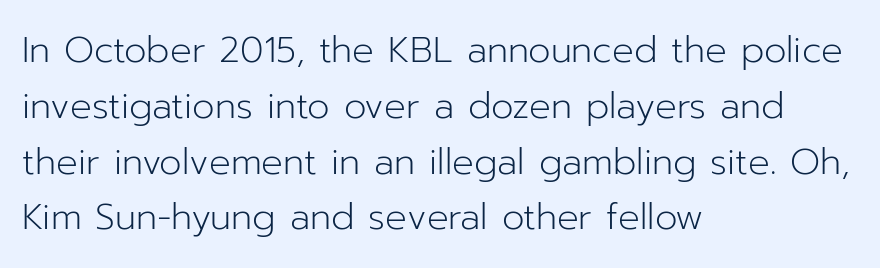
The image shows 36 px light sans-serif type, upright; set left-aligned, normal line spacing (1.55x), normal letter spacing, not underlined; low stroke contrast and a medium x-height.
